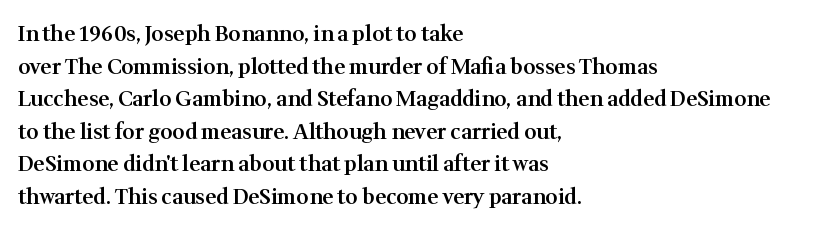
Q: Is the text bold? A: Semi-bold.
Q: Is the text italic (slanted)? A: No, it is upright.
Q: Is the text underlined? A: No.
Q: How is the paragraph aligned? A: Left-aligned.
Q: Is the spacing between letters normal or unusually wide? A: Normal.
Q: Is the spacing between lines tight, normal or loose? A: Normal.
